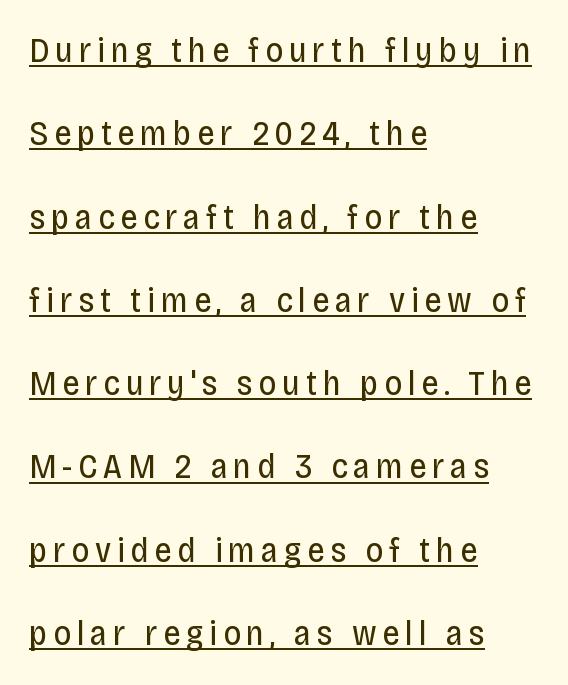
Q: Is the text bold? A: No.
Q: Is the text italic (slanted)? A: No, it is upright.
Q: Is the typeface a serif or a sans-serif typeface? A: Sans-serif.
Q: Is the text underlined? A: Yes.
Q: How is the paragraph aligned? A: Left-aligned.
Q: Is the spacing between lines tight, normal or loose? A: Loose.
Q: Width (condensed, normal, or wide)? A: Condensed.
Q: Stroke contrast? A: Low.
Q: x-height? A: Large.
Q: Monospaced? A: No.
